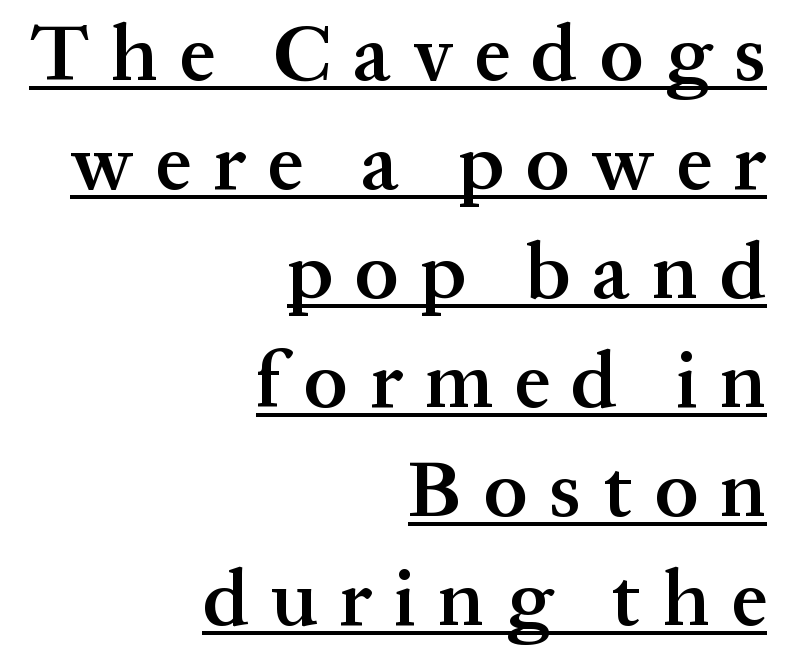
Set as a demibold, roughly 600 on the weight scale. In terms of leading, this rendering sits right in the middle. Italic? Not at all — the glyphs are vertical. You can tell from the footed stems that serif type was used.
